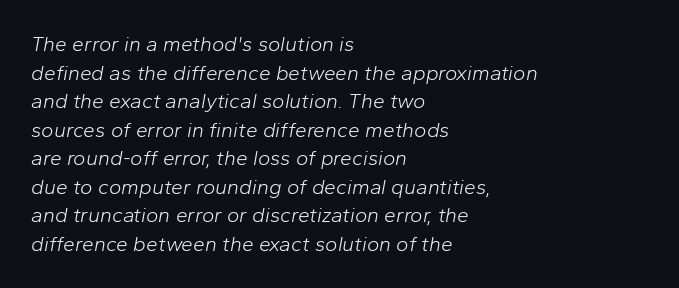
These lines sit exactly where default settings would place them. If you drew a line through each stem, it would be angled. The horizontal fit of the characters is conventional and even. A student would call this left alignment; a typographer would say flush left, rag right. Quick note: underline off.
